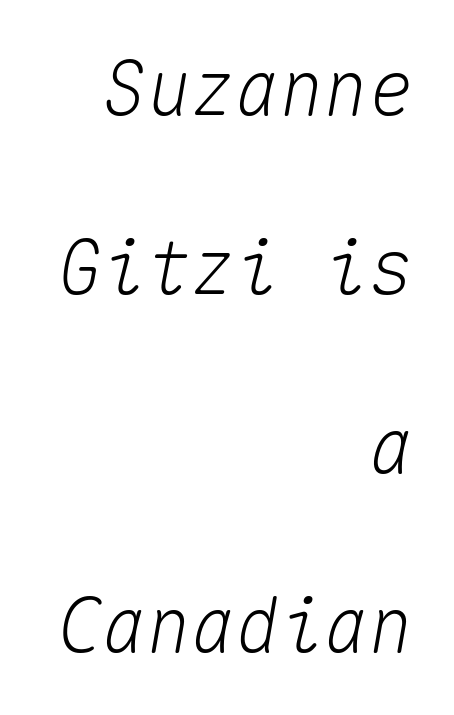
The image shows 74 px text type, italic (leaning right), monospaced; set right-aligned, loose line spacing (2.42x), normal letter spacing, not underlined; medium stroke contrast and a medium x-height.
